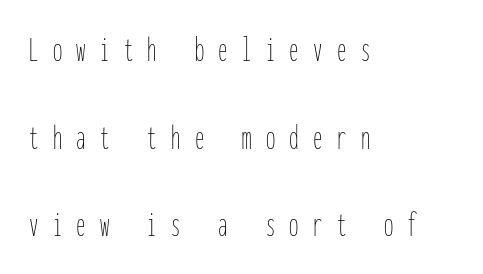
Q: Is the text bold? A: No.
Q: Is the text italic (slanted)? A: No, it is upright.
Q: Is the text underlined? A: No.
Q: How is the paragraph aligned? A: Left-aligned.
Q: Is the spacing between letters normal or unusually wide? A: Unusually wide.
Q: Is the spacing between lines tight, normal or loose? A: Loose.
Q: Width (condensed, normal, or wide)? A: Condensed.
Q: Stroke contrast? A: Low.
Q: x-height? A: Medium.
Q: Monospaced? A: Yes.
